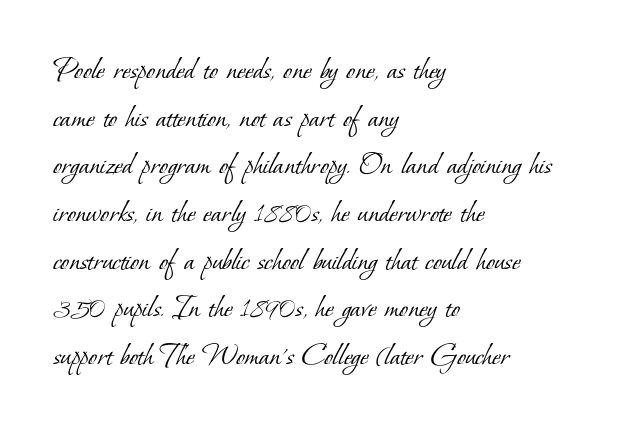
The rag falls on the right side of this text block. Clear beneath every line of the passage. To sum up the face: it has serifs. The face used here is proportionally spaced, like ordinary book or web type.
